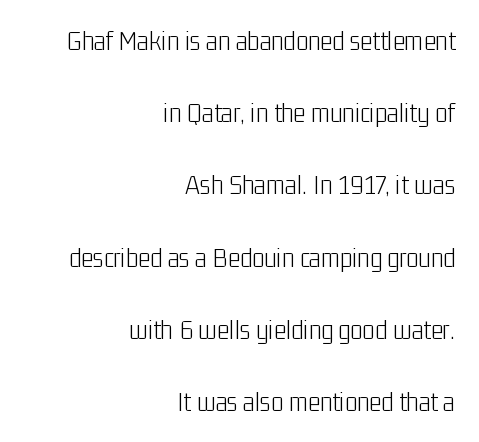
Q: Is the text bold? A: No.
Q: Is the text italic (slanted)? A: No, it is upright.
Q: Is the typeface a serif or a sans-serif typeface? A: Sans-serif.
Q: Is the text underlined? A: No.
Q: How is the paragraph aligned? A: Right-aligned.
Q: Is the spacing between letters normal or unusually wide? A: Normal.
Q: Is the spacing between lines tight, normal or loose? A: Loose.
Q: Width (condensed, normal, or wide)? A: Condensed.
Q: Stroke contrast? A: Low.
Q: x-height? A: Medium.
Q: Monospaced? A: No.
